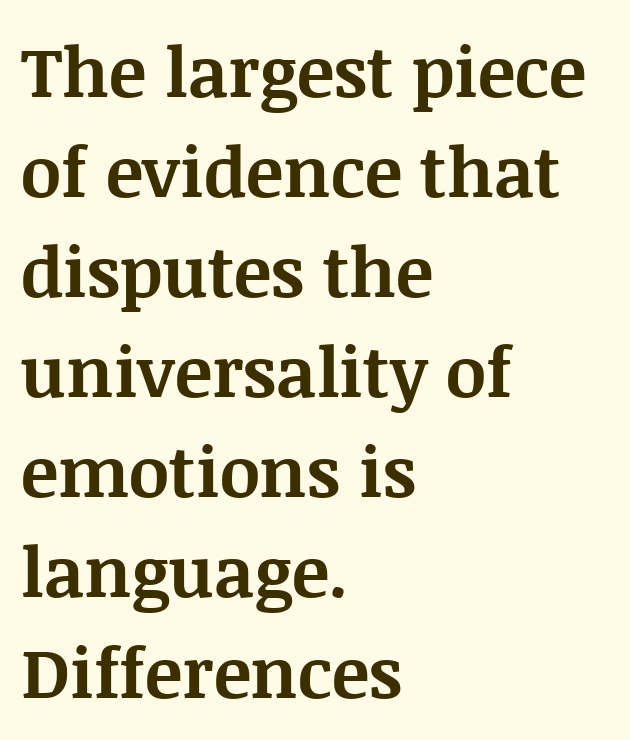
The lines sit at an ordinary, default distance from one another. Each letter keeps its own natural width here, so spacing adapts to shape. The rendering shows small feet on the letterforms — a serif design. Every letter is thick-stroked: bold, no question. The typesetter chose a ragged-right arrangement here.
